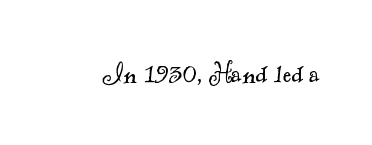
The image shows 33 px light serif type; set normal letter spacing, not underlined; a small x-height.
